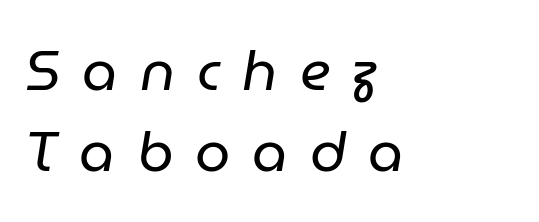
{"italic": "yes", "lean": "right", "slant_degrees": 9, "bold": "no", "weight": "regular", "width": "normal", "stroke_contrast": "low", "x_height": "medium", "monospaced": "no", "underline": "no", "align": "left", "line_spacing": "normal", "line_spacing_ratio": 1.45, "letter_spacing": "wide", "letter_spacing_em": 0.39, "glyph_px": 56}
